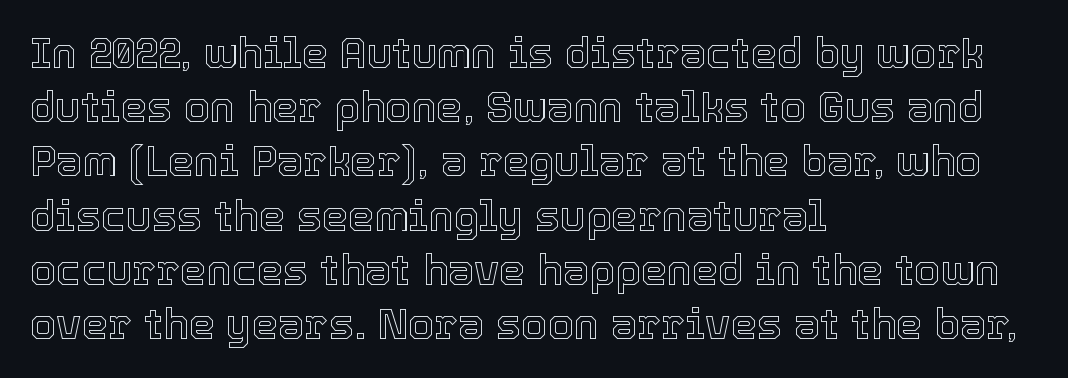
Q: Is the text italic (slanted)? A: No, it is upright.
Q: Is the text underlined? A: No.
Q: How is the paragraph aligned? A: Left-aligned.
Q: Is the spacing between letters normal or unusually wide? A: Normal.
Q: Is the spacing between lines tight, normal or loose? A: Normal.
Q: Width (condensed, normal, or wide)? A: Normal.
Q: x-height? A: Medium.
Q: Monospaced? A: No.
